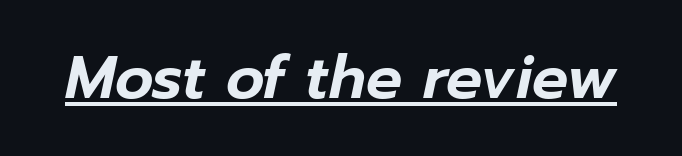
There's an unmistakable incline to the writing here. The glyphs are accompanied by a horizontal stroke just below them. The rendering uses natural spacing where letterforms have individual widths. A typesetter would call this zero additional tracking.
